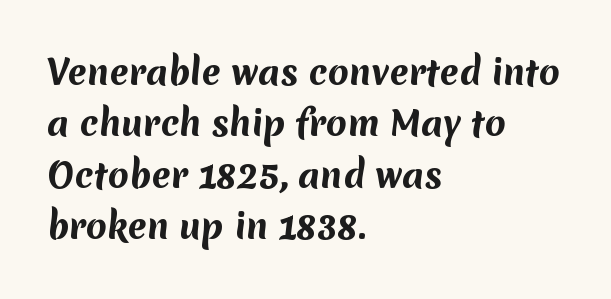
Q: Is the text bold? A: Yes.
Q: Is the typeface a serif or a sans-serif typeface? A: Sans-serif.
Q: Is the text underlined? A: No.
Q: How is the paragraph aligned? A: Left-aligned.
Q: Is the spacing between letters normal or unusually wide? A: Normal.
Q: Is the spacing between lines tight, normal or loose? A: Normal.
Q: Width (condensed, normal, or wide)? A: Normal.
Q: Stroke contrast? A: Medium.
Q: x-height? A: Medium.
Q: Monospaced? A: No.
